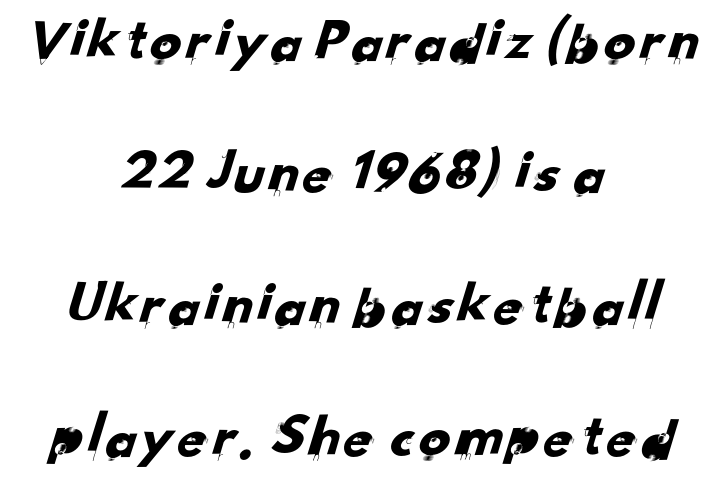
The image shows 62 px sans-serif type; set centered, loose line spacing (2.13x), normal letter spacing, not underlined; low stroke contrast and a small x-height.
